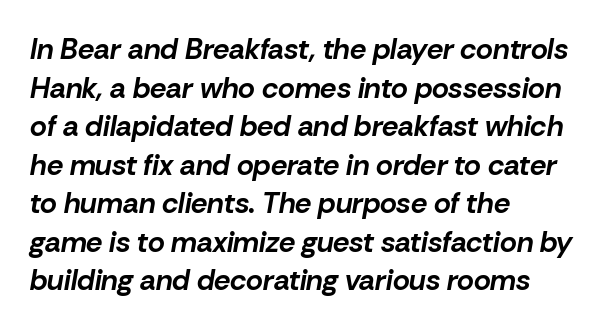
{"italic": "yes", "lean": "right", "slant_degrees": 10, "bold": "yes", "weight": "bold", "width": "normal", "stroke_contrast": "low", "x_height": "medium", "monospaced": "no", "underline": "no", "align": "left", "line_spacing": "normal", "line_spacing_ratio": 1.33, "letter_spacing": "normal", "letter_spacing_em": 0.0, "glyph_px": 29}
